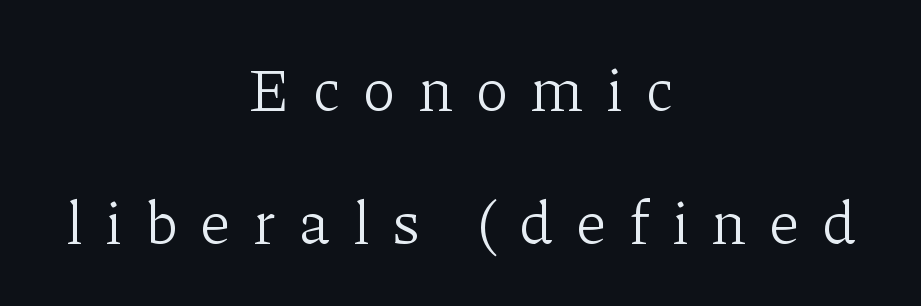
{"serif": "yes", "italic": "no", "bold": "no", "weight": "light", "width": "normal", "stroke_contrast": "low", "x_height": "medium", "monospaced": "no", "underline": "no", "align": "center", "line_spacing": "loose", "line_spacing_ratio": 2.18, "letter_spacing": "wide", "letter_spacing_em": 0.38, "glyph_px": 61}
